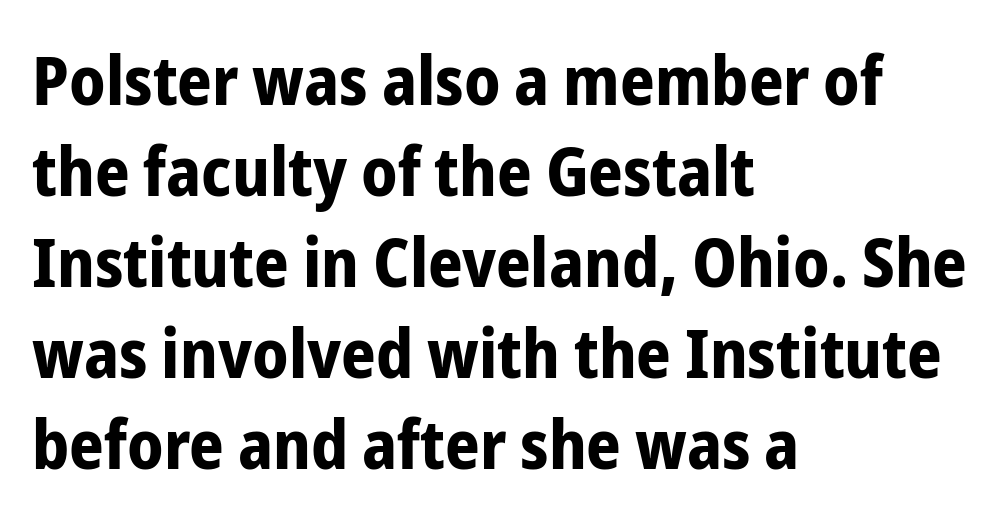
The image shows 68 px bold, condensed sans-serif type, upright; set left-aligned, normal line spacing (1.34x), normal letter spacing, not underlined; low stroke contrast and a medium x-height.
